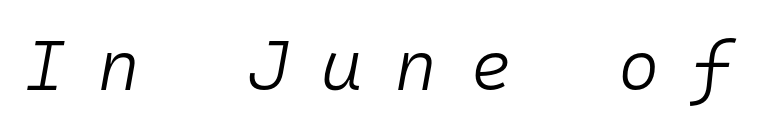
Q: Is the text bold? A: No.
Q: Is the text italic (slanted)? A: Yes, it leans right by about 10 degrees.
Q: Is the text underlined? A: No.
Q: Is the spacing between letters normal or unusually wide? A: Unusually wide.
Q: Width (condensed, normal, or wide)? A: Normal.
Q: Stroke contrast? A: Low.
Q: x-height? A: Medium.
Q: Monospaced? A: Yes.
